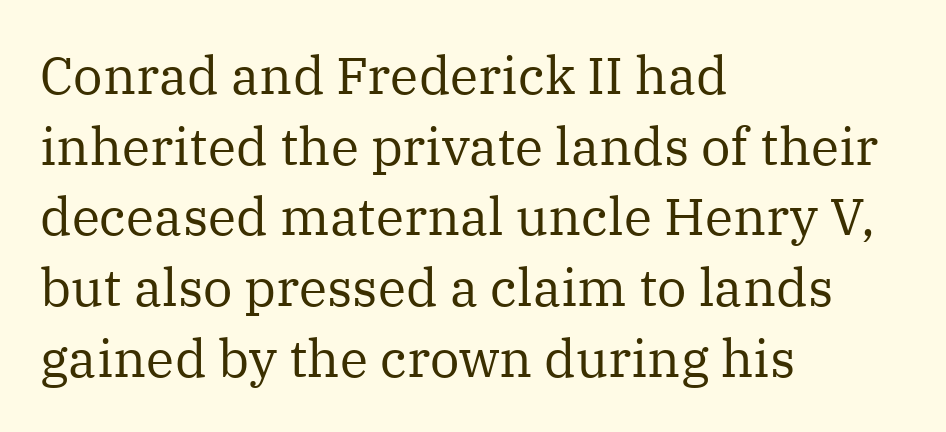
Q: Is the text bold? A: No.
Q: Is the text italic (slanted)? A: No, it is upright.
Q: Is the typeface a serif or a sans-serif typeface? A: Serif.
Q: Is the text underlined? A: No.
Q: How is the paragraph aligned? A: Left-aligned.
Q: Is the spacing between letters normal or unusually wide? A: Normal.
Q: Is the spacing between lines tight, normal or loose? A: Normal.
Q: Width (condensed, normal, or wide)? A: Normal.
Q: Stroke contrast? A: Medium.
Q: x-height? A: Medium.
Q: Monospaced? A: No.
